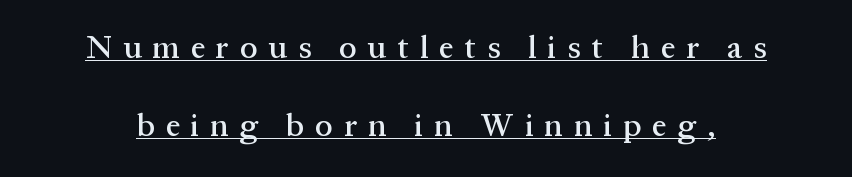
The rendering inserts visible extra space after every character. Compared with undecorated copy, this sample adds a rule below the words. Vertical strokes here are truly vertical. This is serif lettering, the kind often seen in printed books. What's the leading like? Stretched, with rows far apart. Note the varied advance widths — an 'i' is clearly narrower than an 'm'.
